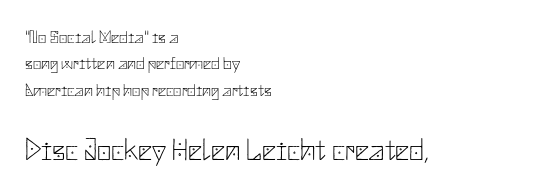
Successive baselines arrive at the customary interval. Does the lettering tilt? It doesn't — this is upright. The passage shown is typeset with a sans-serif family. The designer gave the closing block more size than the opening block. No extra ink here — the face is not bold. The type is set solid horizontally, with unmodified tracking.
